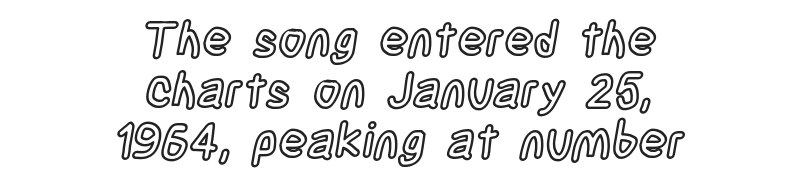
{"width": "condensed", "x_height": "large", "monospaced": "no", "underline": "no", "align": "center", "line_spacing": "tight", "line_spacing_ratio": 1.06, "letter_spacing": "normal", "letter_spacing_em": 0.0, "glyph_px": 48}
